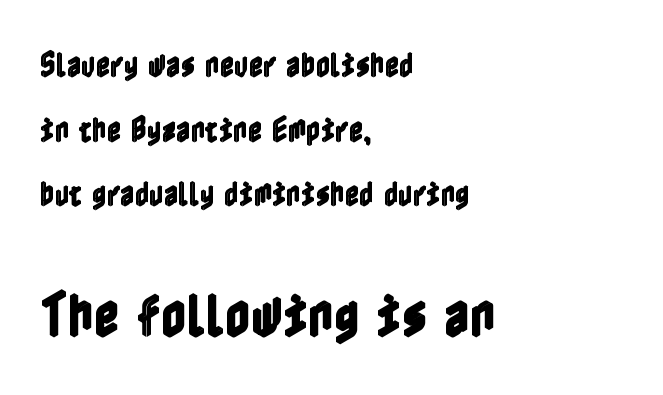
{"italic": "no", "width": "condensed", "x_height": "medium", "underline": "no", "align": "left", "line_spacing": "loose", "line_spacing_ratio": 2.31, "letter_spacing": "normal", "letter_spacing_em": 0.0, "larger_block": "second", "size_ratio": 1.75, "glyph_px": 49}
